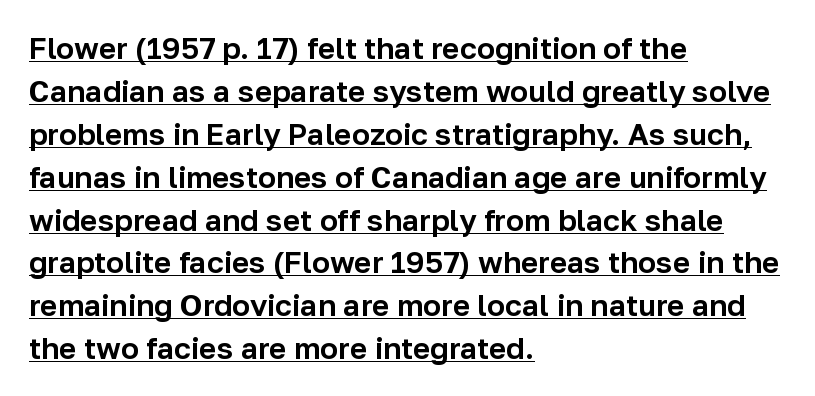
The image shows 30 px sans-serif type, upright; set left-aligned, normal line spacing (1.43x), normal letter spacing, underlined; low stroke contrast and a medium x-height.
